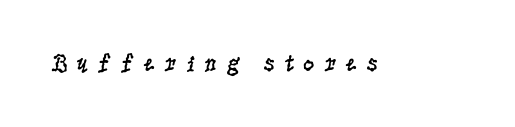
Q: Is the text bold? A: No.
Q: Is the text underlined? A: No.
Q: Is the spacing between letters normal or unusually wide? A: Unusually wide.
